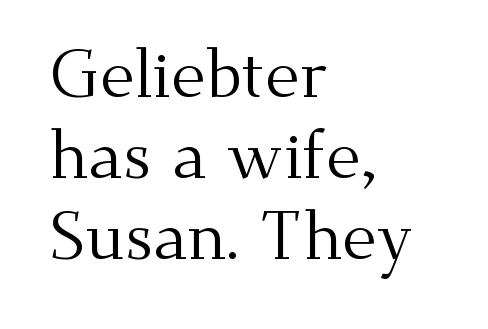
Q: Is the text bold? A: No.
Q: Is the text italic (slanted)? A: No, it is upright.
Q: Is the typeface a serif or a sans-serif typeface? A: Serif.
Q: Is the text underlined? A: No.
Q: How is the paragraph aligned? A: Left-aligned.
Q: Is the spacing between letters normal or unusually wide? A: Normal.
Q: Width (condensed, normal, or wide)? A: Normal.
Q: Stroke contrast? A: Medium.
Q: x-height? A: Small.
Q: Monospaced? A: No.
